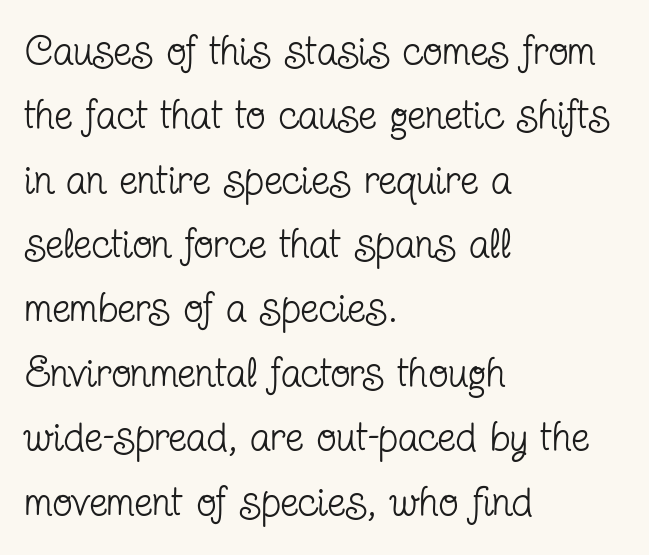
{"serif": "yes", "italic": "no", "bold": "no", "weight": "regular", "width": "condensed", "stroke_contrast": "low", "x_height": "medium", "monospaced": "no", "underline": "no", "align": "left", "line_spacing": "normal", "line_spacing_ratio": 1.57, "letter_spacing": "normal", "letter_spacing_em": 0.0, "glyph_px": 41}
